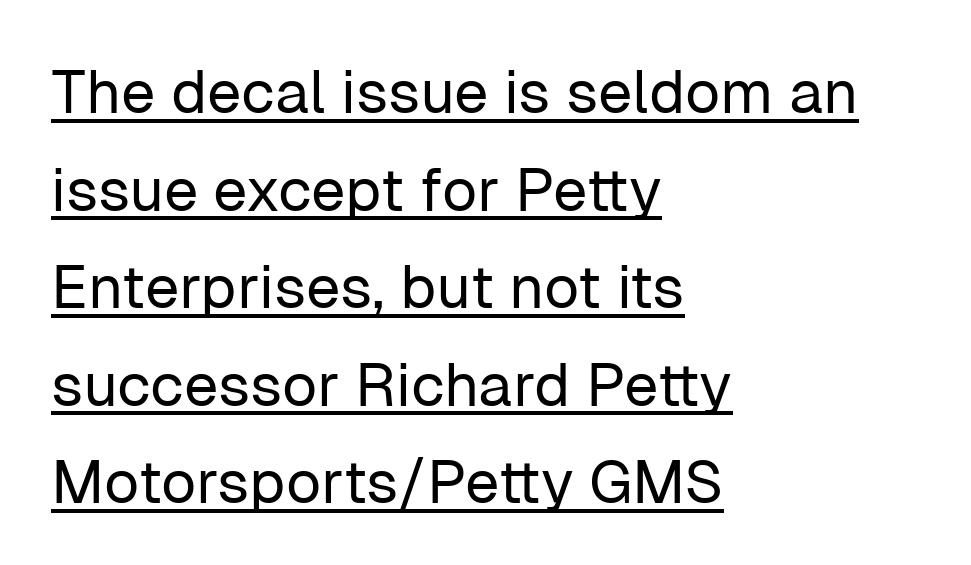
The image shows 61 px regular-weight sans-serif type, upright; set left-aligned, normal line spacing (1.6x), normal letter spacing, underlined; low stroke contrast and a medium x-height.
